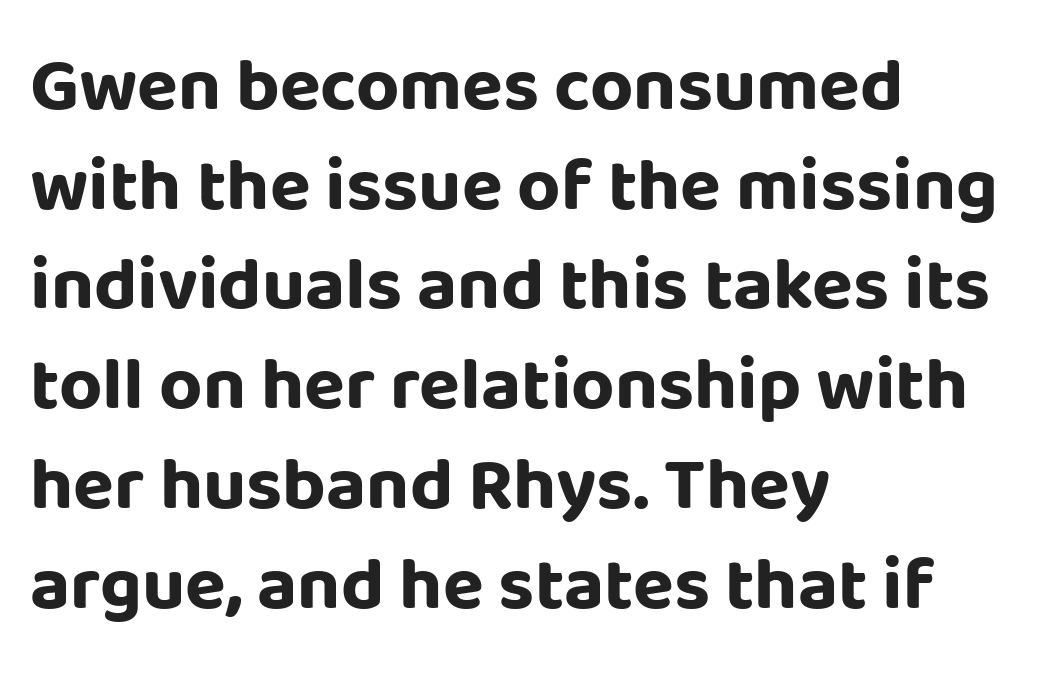
Q: Is the text bold? A: Yes.
Q: Is the text italic (slanted)? A: No, it is upright.
Q: Is the typeface a serif or a sans-serif typeface? A: Sans-serif.
Q: Is the text underlined? A: No.
Q: How is the paragraph aligned? A: Left-aligned.
Q: Is the spacing between letters normal or unusually wide? A: Normal.
Q: Is the spacing between lines tight, normal or loose? A: Normal.
Q: Width (condensed, normal, or wide)? A: Normal.
Q: Stroke contrast? A: Low.
Q: x-height? A: Large.
Q: Monospaced? A: No.
